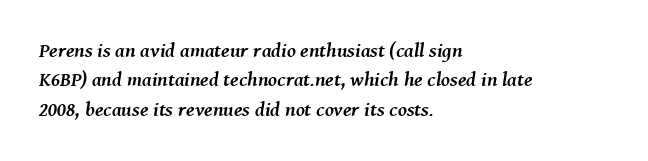
No word sits above an underline. Notice how descenders clear the ascenders below comfortably — that's standard leading. The typography opts for an oblique posture over an upright one. In terms of weight, the rendering is a true, heavy bold. Characters follow at the spacing the type designer built in. Reading down the block, your eye returns to a fixed left position each line.
